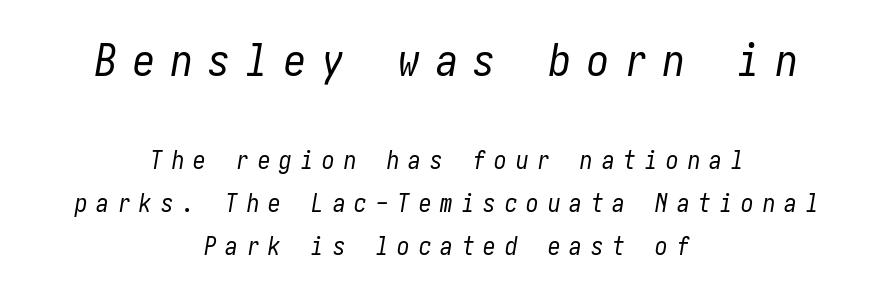
The image shows 44 px regular-weight, condensed type, italic (leaning right); set centered, line spacing 1.72x, unusually wide letter spacing (+0.36 em), not underlined; the first (top) block is 1.76x larger; low stroke contrast and a medium x-height.
